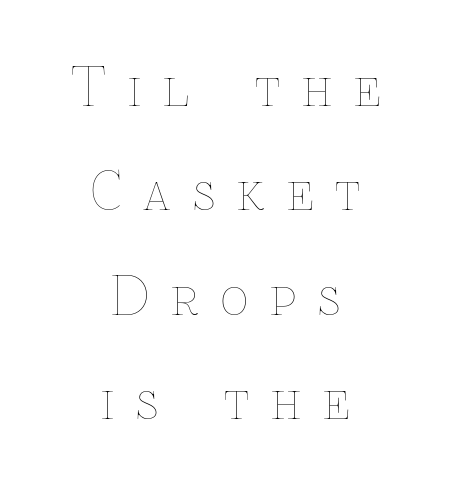
{"italic": "no", "bold": "no", "weight": "thin", "width": "normal", "stroke_contrast": "low", "x_height": "medium", "monospaced": "no", "underline": "no", "align": "center", "line_spacing": "loose", "line_spacing_ratio": 1.97, "letter_spacing": "wide", "letter_spacing_em": 0.42, "glyph_px": 53}
